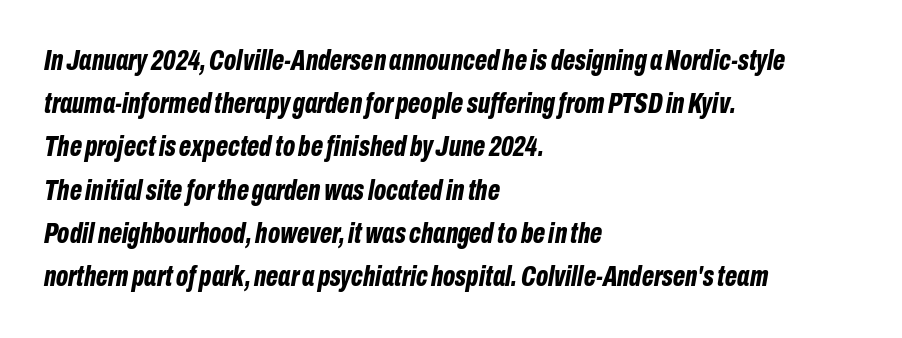
There's an unmistakable incline to the writing here. The vertical gap from one line to the next is medium. Bold? Absolutely — the strokes are thick and heavy. The typesetter chose a ragged-right arrangement here. The area under the type is left untouched. Look at the tracking — it's just the regular setting, nothing added.
